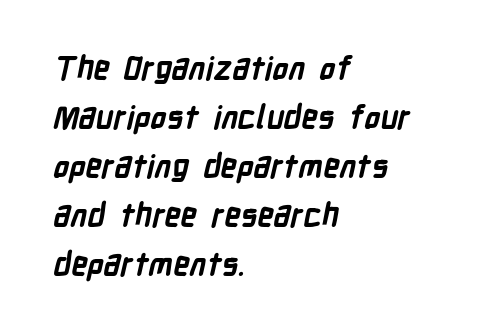
The image shows 32 px bold, condensed sans-serif type; set left-aligned, normal line spacing (1.53x), normal letter spacing, not underlined; low stroke contrast and a medium x-height.
